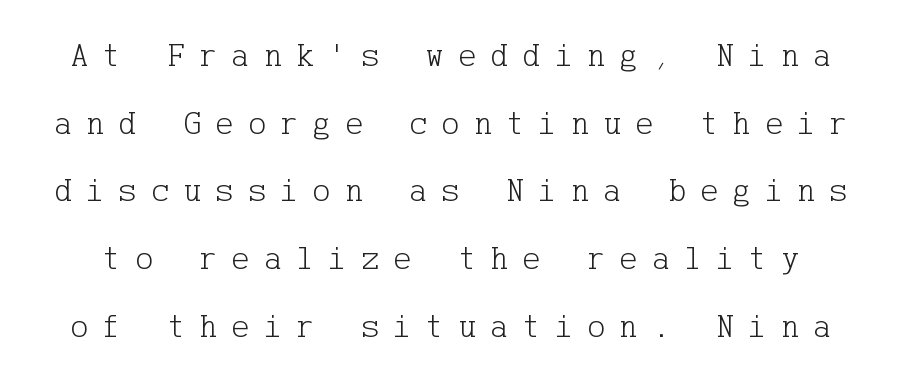
Q: Is the text bold? A: No.
Q: Is the text italic (slanted)? A: No, it is upright.
Q: Is the typeface a serif or a sans-serif typeface? A: Serif.
Q: Is the text underlined? A: No.
Q: Is the spacing between letters normal or unusually wide? A: Unusually wide.
Q: Is the spacing between lines tight, normal or loose? A: Loose.
Q: Width (condensed, normal, or wide)? A: Normal.
Q: Stroke contrast? A: Low.
Q: x-height? A: Medium.
